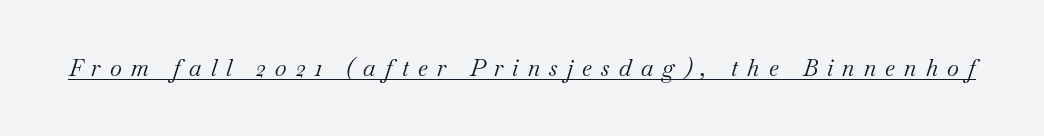
The passage shown is underscored from start to finish. The typesetting does not lean heavy: it is not bold. The passage shown leans; its letterforms are oblique. Does extra space separate the letters? Yes, quite a lot of it.
